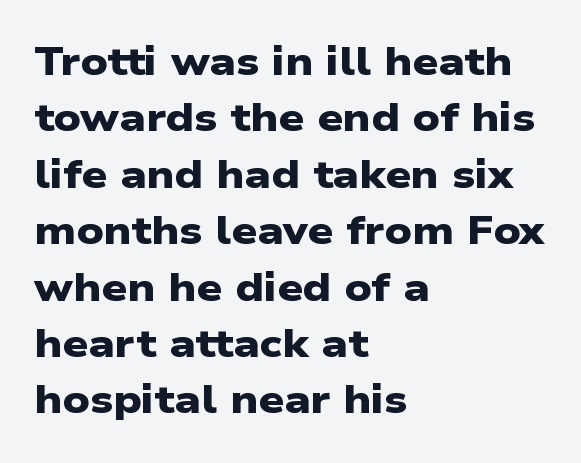
The image shows 40 px heavy, wide sans-serif type; set left-aligned, normal line spacing (1.41x), normal letter spacing, not underlined; low stroke contrast and a medium x-height.
